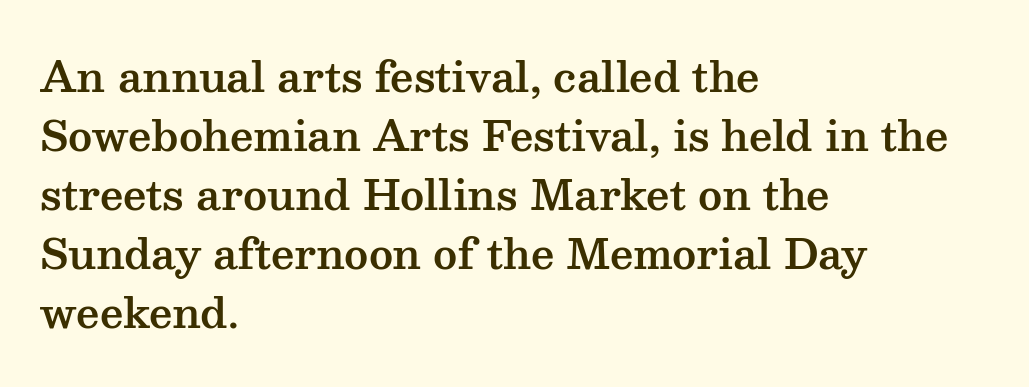
The image shows 41 px wide serif type, upright; set left-aligned, normal line spacing (1.44x), normal letter spacing, not underlined; medium stroke contrast and a medium x-height.
